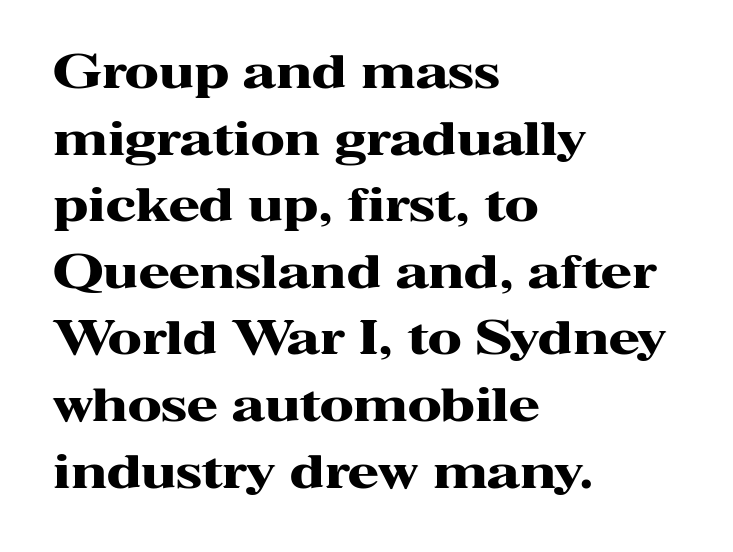
The image shows 45 px heavy, wide serif type, upright; set left-aligned, normal line spacing (1.48x), normal letter spacing, not underlined; high stroke contrast and a medium x-height.
